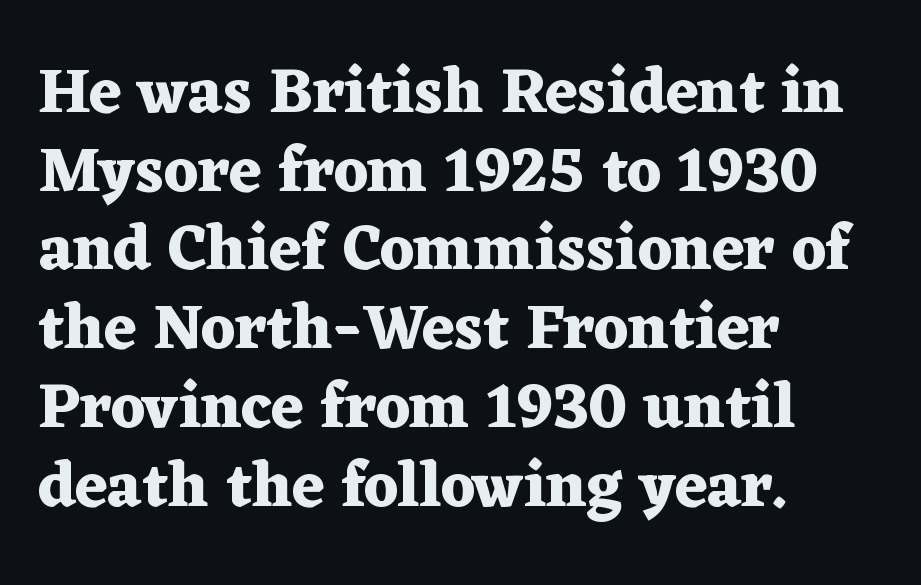
{"serif": "yes", "italic": "no", "bold": "yes", "weight": "heavy", "width": "wide", "stroke_contrast": "medium", "x_height": "medium", "monospaced": "no", "underline": "no", "align": "left", "line_spacing_ratio": 1.23, "letter_spacing": "normal", "letter_spacing_em": 0.0, "glyph_px": 64}
